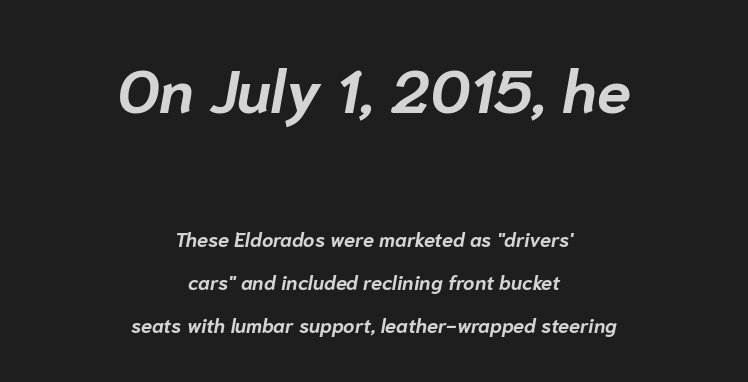
Q: Is the text bold? A: Yes.
Q: Is the text italic (slanted)? A: Yes, it leans right by about 10 degrees.
Q: Is the text underlined? A: No.
Q: How is the paragraph aligned? A: Centered.
Q: Is the spacing between letters normal or unusually wide? A: Normal.
Q: Is the spacing between lines tight, normal or loose? A: Loose.
Q: Which block of text is set in a larger size, the first (top) or the second (bottom)? A: The first (top) one.
Q: Width (condensed, normal, or wide)? A: Normal.
Q: Stroke contrast? A: Low.
Q: x-height? A: Medium.
Q: Monospaced? A: No.
